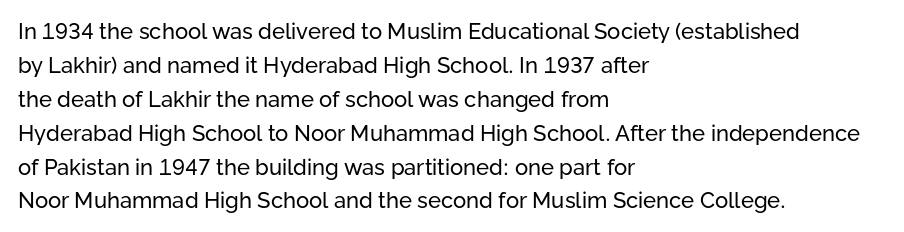
{"italic": "no", "bold": "no", "underline": "no", "align": "left", "line_spacing": "normal", "line_spacing_ratio": 1.54, "letter_spacing": "normal", "letter_spacing_em": 0.0, "glyph_px": 22}
